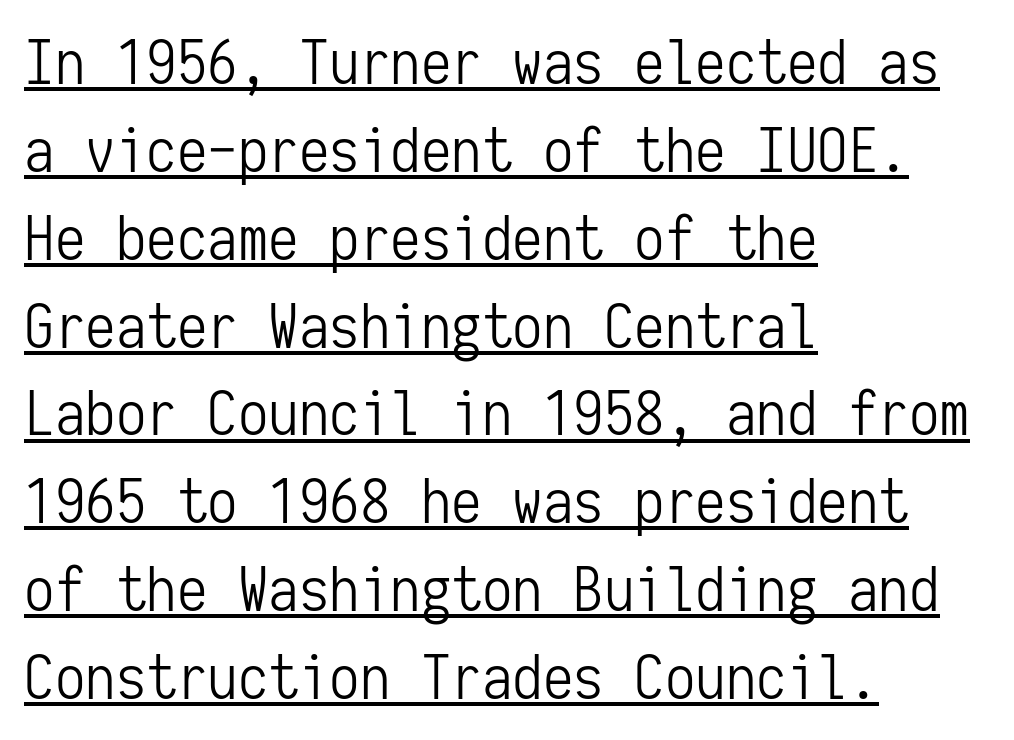
Q: Is the text bold? A: No.
Q: Is the text italic (slanted)? A: No, it is upright.
Q: Is the typeface a serif or a sans-serif typeface? A: Sans-serif.
Q: Is the text underlined? A: Yes.
Q: How is the paragraph aligned? A: Left-aligned.
Q: Is the spacing between letters normal or unusually wide? A: Normal.
Q: Is the spacing between lines tight, normal or loose? A: Normal.
Q: Width (condensed, normal, or wide)? A: Condensed.
Q: Stroke contrast? A: Low.
Q: x-height? A: Medium.
Q: Monospaced? A: Yes.
